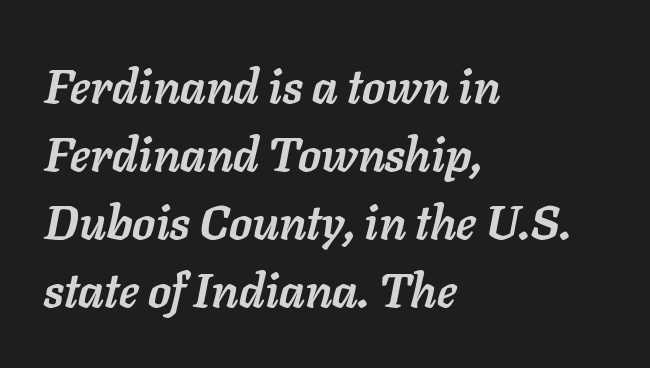
Q: Is the text bold? A: Yes.
Q: Is the text italic (slanted)? A: Yes, it leans right by about 11 degrees.
Q: Is the text underlined? A: No.
Q: How is the paragraph aligned? A: Left-aligned.
Q: Is the spacing between letters normal or unusually wide? A: Normal.
Q: Is the spacing between lines tight, normal or loose? A: Normal.
Q: Width (condensed, normal, or wide)? A: Normal.
Q: Stroke contrast? A: Low.
Q: x-height? A: Medium.
Q: Monospaced? A: No.
